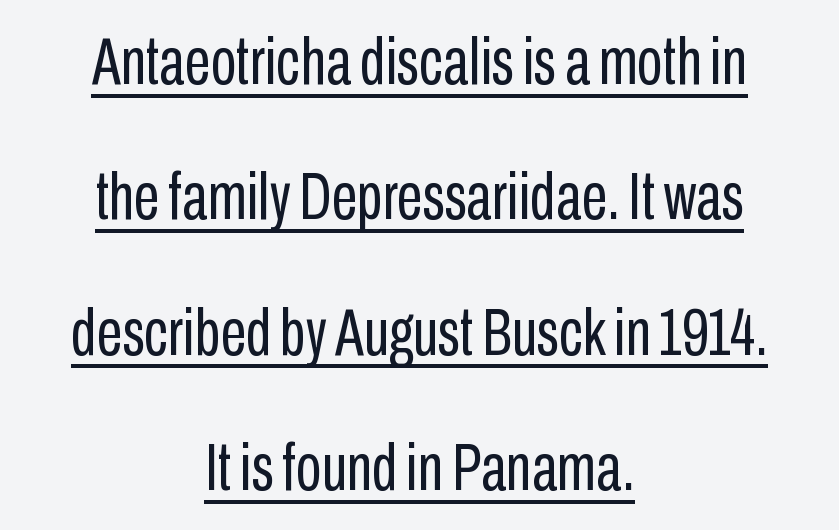
The image shows 66 px regular-weight, condensed sans-serif type, upright; set centered, loose line spacing (2.05x), normal letter spacing, underlined; low stroke contrast and a medium x-height.
